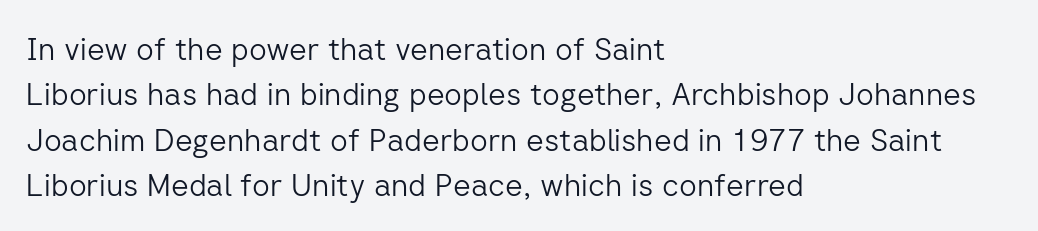
{"serif": "no", "italic": "no", "bold": "no", "weight": "light", "width": "normal", "stroke_contrast": "low", "x_height": "medium", "monospaced": "no", "underline": "no", "align": "left", "line_spacing": "normal", "line_spacing_ratio": 1.46, "letter_spacing": "normal", "letter_spacing_em": 0.0, "glyph_px": 31}
